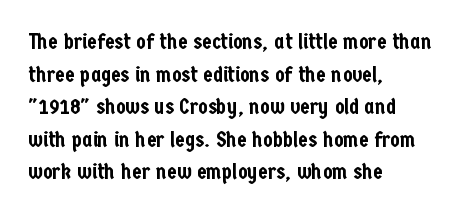
Q: Is the text italic (slanted)? A: No, it is upright.
Q: Is the text underlined? A: No.
Q: How is the paragraph aligned? A: Left-aligned.
Q: Is the spacing between letters normal or unusually wide? A: Normal.
Q: Is the spacing between lines tight, normal or loose? A: Normal.
